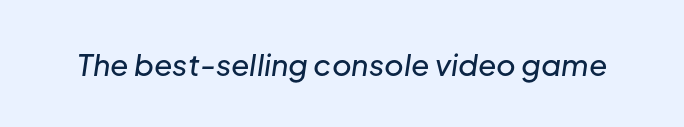
Compared with ordinary roman type, these characters are visibly tilted. Note the varied advance widths — an 'i' is clearly narrower than an 'm'. The face used here is rendered with its standard letterfit. The strip under each line holds only bare page.
